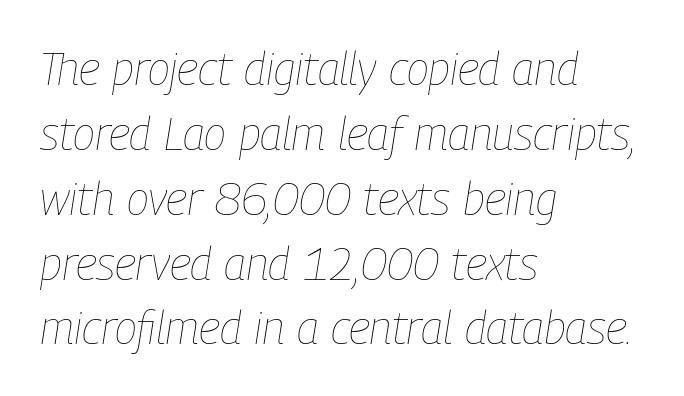
Default kerning and tracking; the words read as compact shapes. Ink coverage per letter is moderate at most. The axis of the letterforms is tilted away from vertical. One-word summary of the alignment: left. Descenders are the only things crossing below the line.
